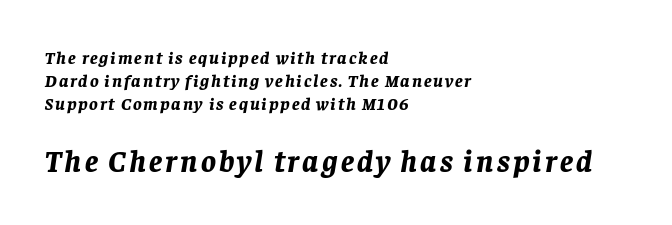
The space between consecutive lines is moderate. The compositor pushed each line to the left boundary. The designer gave the closing block more size than the opening block. Looks like regular typesetting: each glyph gets only the width it needs. Just letters on the line, the space beneath them empty. Every letter is thick-stroked: bold, no question.
